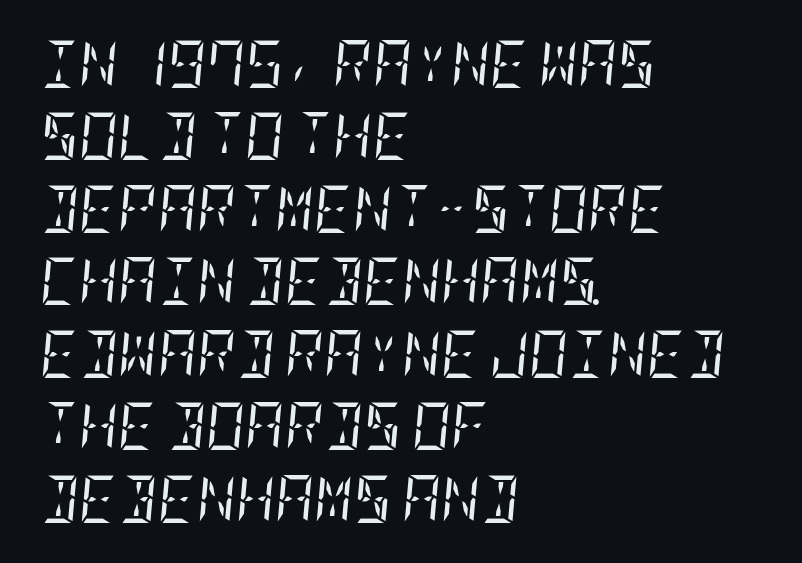
A quiet, ordinary-to-light weight characterises the typeface. To sum up the face: it has serifs. The area under the type is left untouched. Designer's note — italics engaged. Which margin do the lines hug? The left one — the right edge is uneven. Horizontal bands of white between lines are of average thickness.
